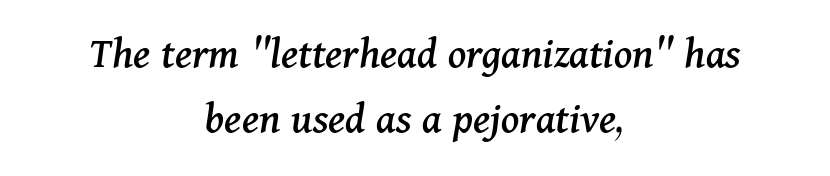
Q: Is the text italic (slanted)? A: Yes, it leans right by about 11 degrees.
Q: Is the typeface a serif or a sans-serif typeface? A: Serif.
Q: Is the text underlined? A: No.
Q: How is the paragraph aligned? A: Centered.
Q: Is the spacing between letters normal or unusually wide? A: Normal.
Q: Is the spacing between lines tight, normal or loose? A: Normal.
Q: Width (condensed, normal, or wide)? A: Normal.
Q: Stroke contrast? A: Medium.
Q: x-height? A: Medium.
Q: Monospaced? A: No.
